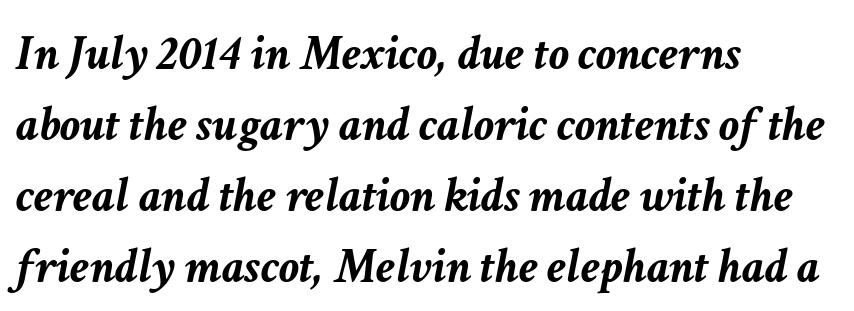
Glance below the letters and you will spot only blank space. Do the characters align in a grid? No, the font is proportional. Regular leading. Each word holds together tightly as a unit, with standard inter-letter gaps. Does the lettering tilt? It does — this is italic.
